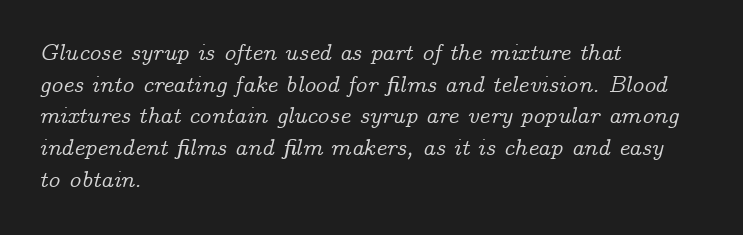
{"italic": "yes", "lean": "right", "slant_degrees": 14, "underline": "no", "align": "left", "line_spacing": "normal", "line_spacing_ratio": 1.38, "letter_spacing": "normal", "letter_spacing_em": 0.0, "glyph_px": 23}
